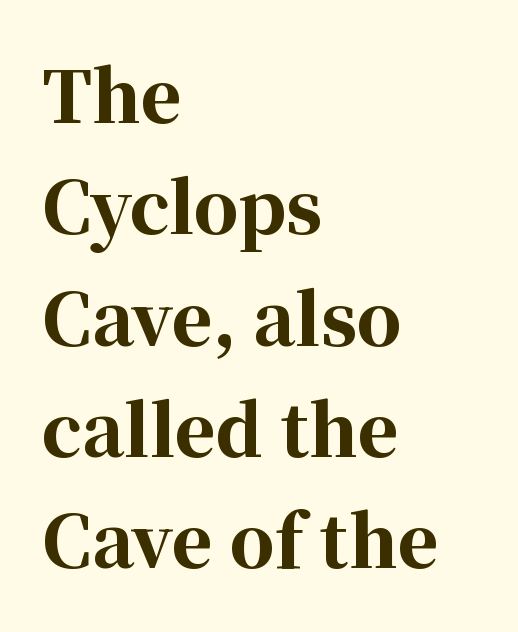
The image shows 70 px bold serif type, upright; set left-aligned, normal line spacing (1.59x), normal letter spacing, not underlined; high stroke contrast and a medium x-height.
